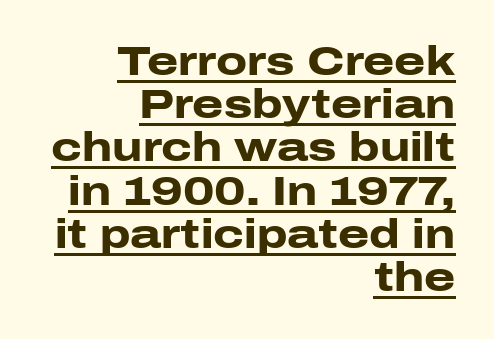
All the whitespace from short lines collects on the left. The specimen includes a rule beneath the text block's lines. If you drew a line through each stem, it would be perfectly vertical. Character widths vary here, with narrow letters taking less room than wide ones. Standard letterfit; no display-style spreading of the glyphs. Does the type have serifs? No, each stem ends abruptly.
